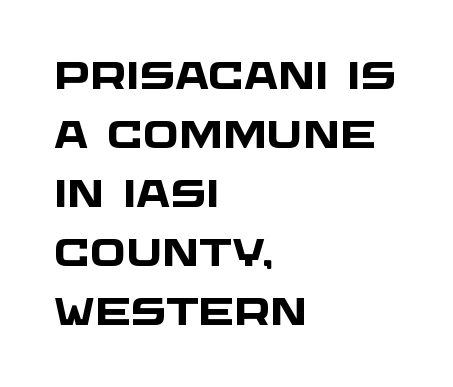
The image shows 38 px heavy, wide sans-serif type; set left-aligned, normal line spacing (1.55x), normal letter spacing, not underlined; low stroke contrast and a large x-height.
